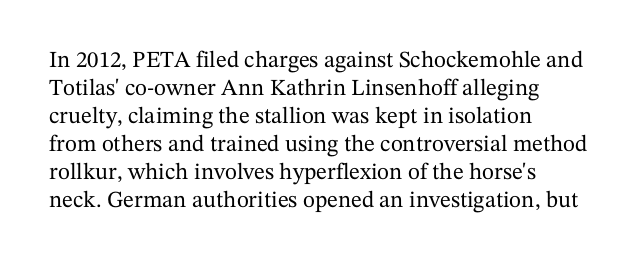
The image shows 23 px text type, upright; set left-aligned, line spacing 1.22x, normal letter spacing, not underlined.
